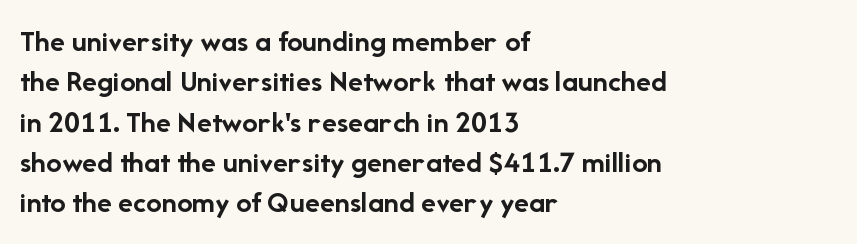
Q: Is the text bold? A: Yes.
Q: Is the text italic (slanted)? A: No, it is upright.
Q: Is the typeface a serif or a sans-serif typeface? A: Sans-serif.
Q: Is the text underlined? A: No.
Q: How is the paragraph aligned? A: Left-aligned.
Q: Is the spacing between letters normal or unusually wide? A: Normal.
Q: Is the spacing between lines tight, normal or loose? A: Normal.
Q: Width (condensed, normal, or wide)? A: Normal.
Q: Stroke contrast? A: Low.
Q: x-height? A: Medium.
Q: Monospaced? A: No.
